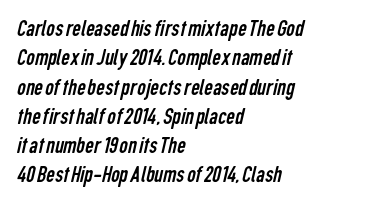
{"bold": "no", "underline": "no", "align": "left", "line_spacing_ratio": 1.22, "letter_spacing": "normal", "letter_spacing_em": 0.0, "glyph_px": 24}
